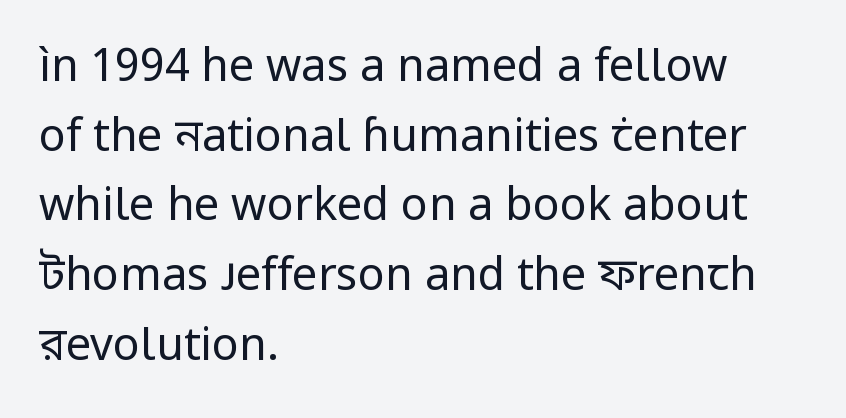
{"serif": "no", "italic": "no", "bold": "no", "weight": "regular", "width": "normal", "stroke_contrast": "low", "x_height": "medium", "monospaced": "no", "underline": "no", "align": "left", "line_spacing": "normal", "line_spacing_ratio": 1.55, "letter_spacing": "normal", "letter_spacing_em": 0.0, "glyph_px": 45}
